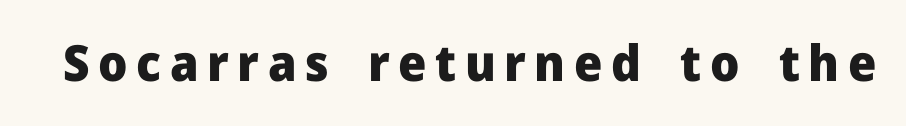
The image shows 50 px heavy sans-serif type, upright; set not underlined; low stroke contrast and a medium x-height.
